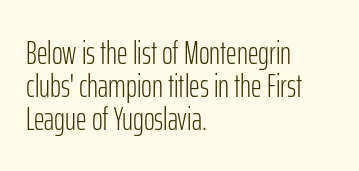
{"serif": "no", "italic": "no", "bold": "no", "weight": "light", "width": "condensed", "stroke_contrast": "low", "x_height": "medium", "monospaced": "no", "underline": "no", "align": "left", "line_spacing": "tight", "line_spacing_ratio": 1.0, "letter_spacing": "normal", "letter_spacing_em": 0.0, "glyph_px": 33}
